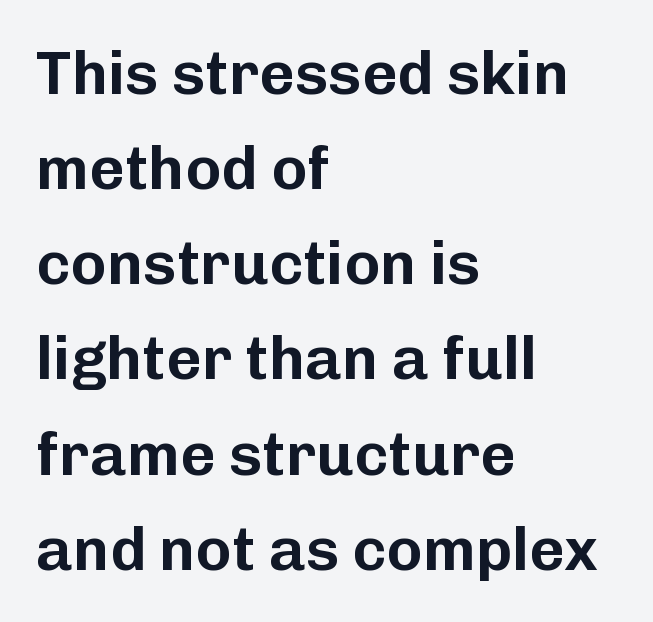
The image shows 61 px sans-serif type, upright; set left-aligned, normal line spacing (1.56x), normal letter spacing, not underlined; low stroke contrast and a medium x-height.
